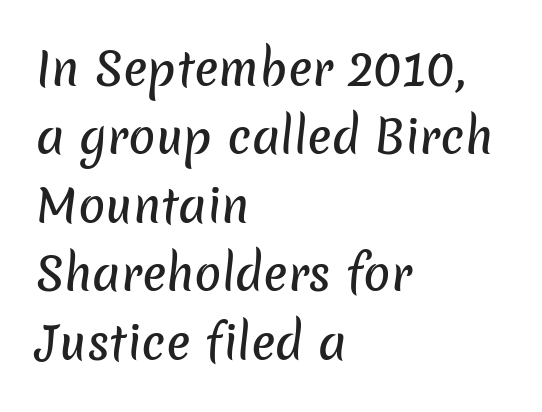
{"serif": "no", "width": "normal", "stroke_contrast": "low", "x_height": "medium", "monospaced": "no", "underline": "no", "align": "left", "line_spacing": "normal", "line_spacing_ratio": 1.52, "letter_spacing": "normal", "letter_spacing_em": 0.0, "glyph_px": 45}
